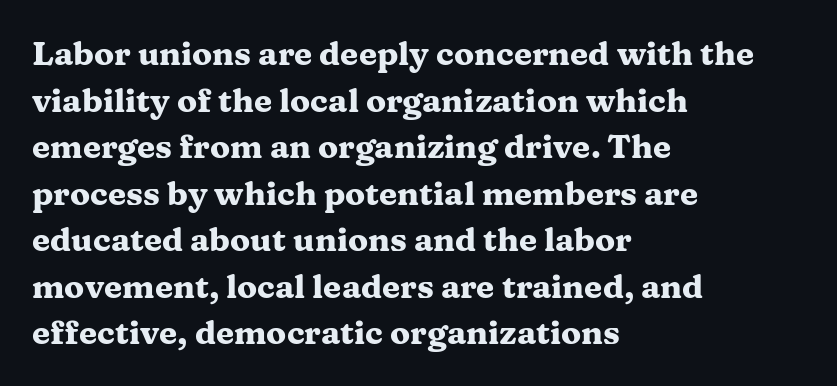
Q: Is the text bold? A: Yes.
Q: Is the text italic (slanted)? A: No, it is upright.
Q: Is the typeface a serif or a sans-serif typeface? A: Serif.
Q: Is the text underlined? A: No.
Q: How is the paragraph aligned? A: Left-aligned.
Q: Is the spacing between letters normal or unusually wide? A: Normal.
Q: Is the spacing between lines tight, normal or loose? A: Normal.
Q: Width (condensed, normal, or wide)? A: Wide.
Q: Stroke contrast? A: Medium.
Q: x-height? A: Medium.
Q: Monospaced? A: No.
